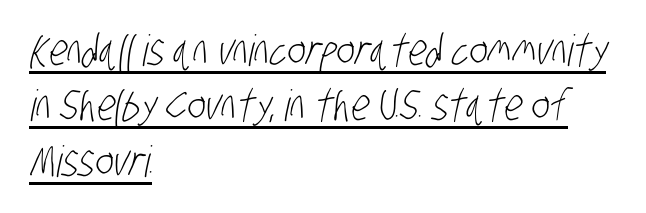
The line-height multiplier appears to be the usual default. This rendering employs a face without finishing strokes, i.e., a sans-serif. Nothing heavy about these letters — not bold at all. The sample's only ornament is a line tracing under the words. The letters advance in unequal steps, a hallmark of proportional type.
